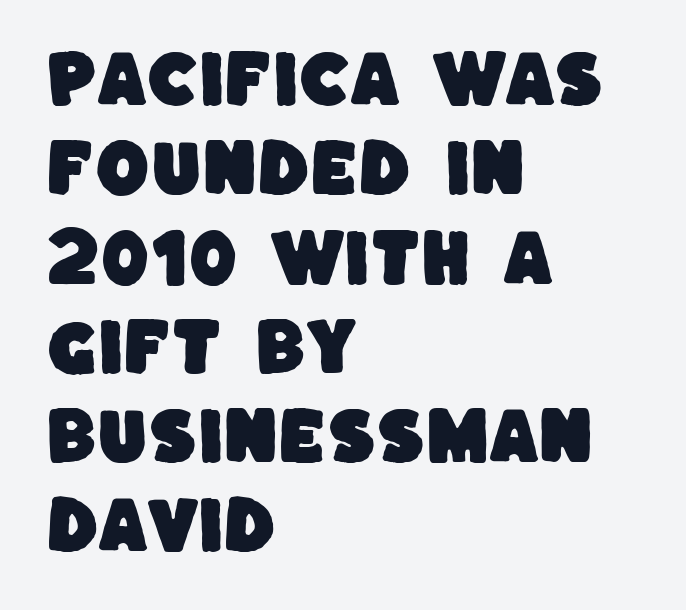
Q: Is the typeface a serif or a sans-serif typeface? A: Sans-serif.
Q: Is the text underlined? A: No.
Q: How is the paragraph aligned? A: Left-aligned.
Q: Is the spacing between letters normal or unusually wide? A: Normal.
Q: Is the spacing between lines tight, normal or loose? A: Normal.
Q: Width (condensed, normal, or wide)? A: Normal.
Q: Stroke contrast? A: Low.
Q: x-height? A: Large.
Q: Monospaced? A: No.
